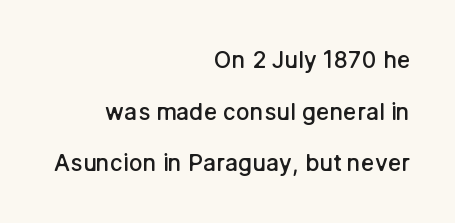
Nope, not italic — everything's standing straight. Look at the stroke-to-counter ratio: somewhat heavy, a semibold. You could fit nearly another row in the gap between these rows. Glance below the letters and you will spot only blank space.
